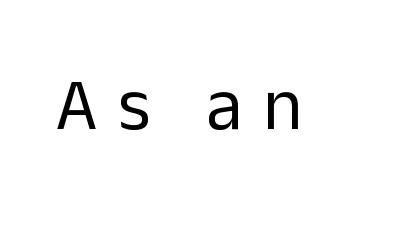
Does the lettering tilt? It doesn't — this is upright. Varying glyph widths throughout — classic text-font behaviour. No feet cap the strokes, marking this as sans-serif type. Look at the tracking — it's clearly loosened, letters drifting apart. Think standard paragraph weight, or any step lighter than that. The zone under the glyphs is completely vacant.
